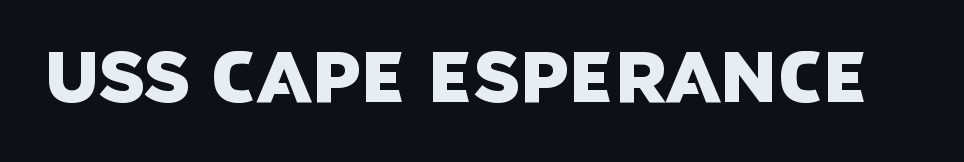
{"serif": "no", "width": "normal", "stroke_contrast": "low", "x_height": "large", "monospaced": "no", "underline": "no", "letter_spacing": "normal", "letter_spacing_em": 0.0, "glyph_px": 71}
